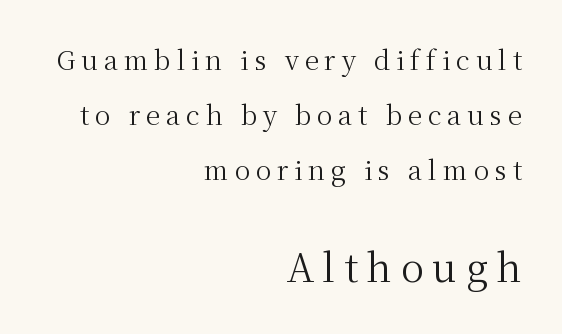
The image shows 39 px regular-weight serif type, upright; set right-aligned, loose line spacing (2.12x), unusually wide letter spacing (+0.22 em), not underlined; the second (bottom) block is 1.5x larger; medium stroke contrast and a medium x-height.
